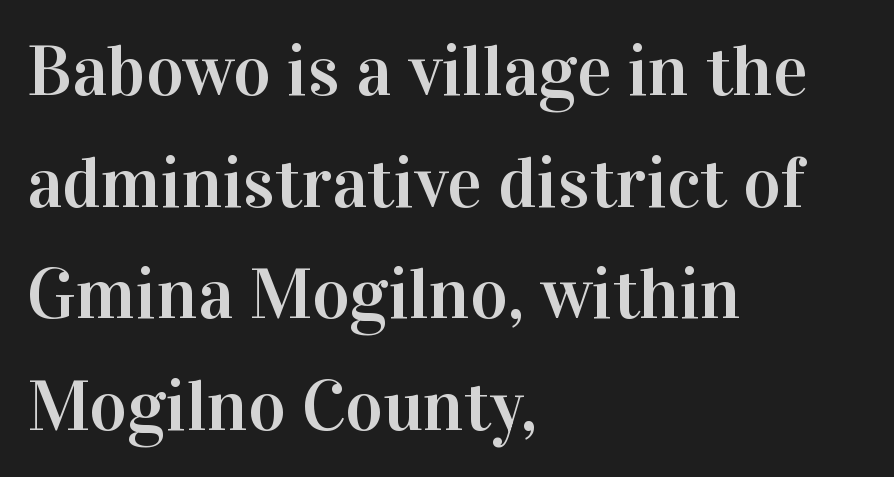
{"serif": "yes", "italic": "no", "width": "normal", "stroke_contrast": "high", "x_height": "medium", "monospaced": "no", "underline": "no", "align": "left", "line_spacing": "normal", "line_spacing_ratio": 1.55, "letter_spacing": "normal", "letter_spacing_em": 0.0, "glyph_px": 72}
